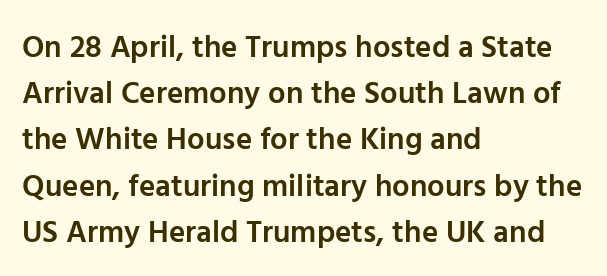
The letters advance in unequal steps, a hallmark of proportional type. Look at the tracking — it's just the regular setting, nothing added. Short and long lines alike share a common starting point at left. Students, this is semibold: more ink than regular, less than bold. The letters carry no serifs — their stems end cleanly without finishing strokes.
